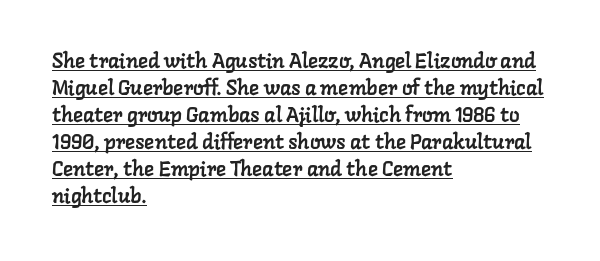
{"underline": "yes", "align": "left", "line_spacing": "normal", "line_spacing_ratio": 1.29, "letter_spacing": "normal", "letter_spacing_em": 0.0, "glyph_px": 21}
